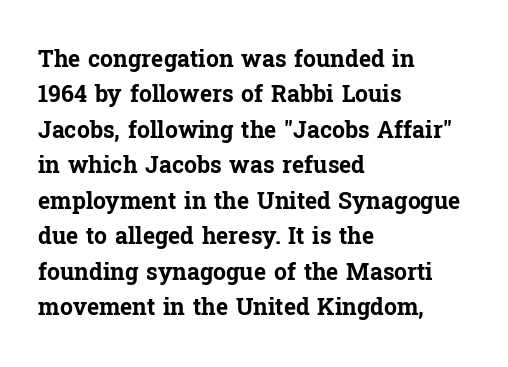
{"italic": "no", "bold": "yes", "underline": "no", "align": "left", "line_spacing": "normal", "line_spacing_ratio": 1.54, "letter_spacing": "normal", "letter_spacing_em": 0.0, "glyph_px": 23}
